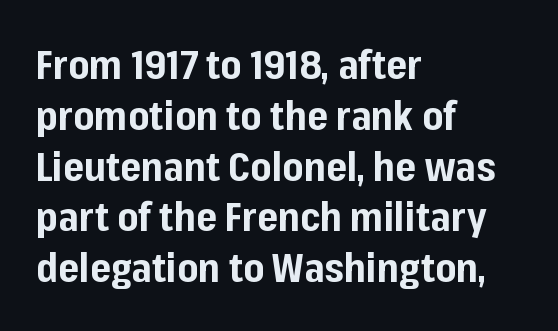
Honestly, the letter spacing is just normal — you wouldn't notice it. Unmarked baselines from the first word to the last. Horizontal bands of white between lines are of average thickness. The face used here has the dense, thick strokes of a bold. The specimen reads as upright at a glance.
